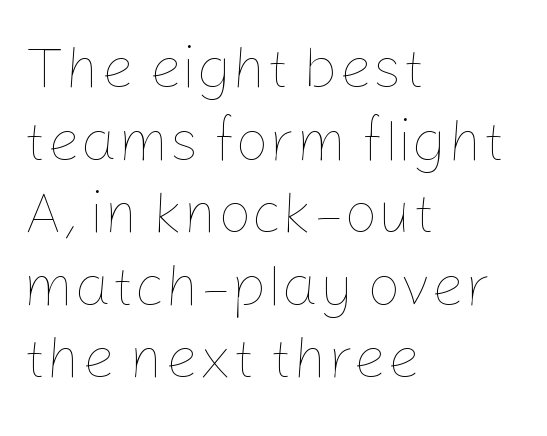
Q: Is the text bold? A: No.
Q: Is the text italic (slanted)? A: No, it is upright.
Q: Is the text underlined? A: No.
Q: How is the paragraph aligned? A: Left-aligned.
Q: Is the spacing between letters normal or unusually wide? A: Normal.
Q: Width (condensed, normal, or wide)? A: Normal.
Q: Stroke contrast? A: Low.
Q: x-height? A: Medium.
Q: Monospaced? A: No.
